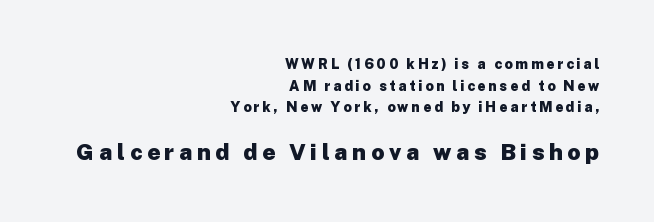
The image shows 23 px bold type, upright; set right-aligned, normal line spacing (1.54x), unusually wide letter spacing (+0.2 em), not underlined; the second (bottom) block is 1.64x larger.
